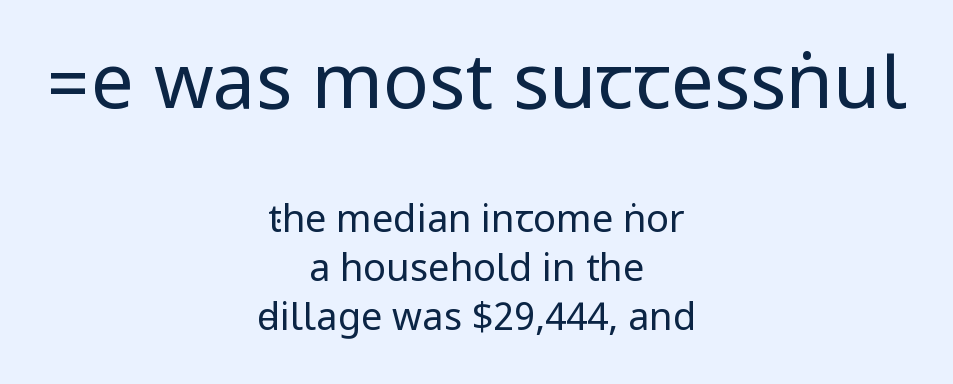
The image shows 76 px regular-weight, condensed sans-serif type, upright; set centered, normal line spacing (1.29x), normal letter spacing, not underlined; the first (top) block is 2.0x larger; low stroke contrast.
